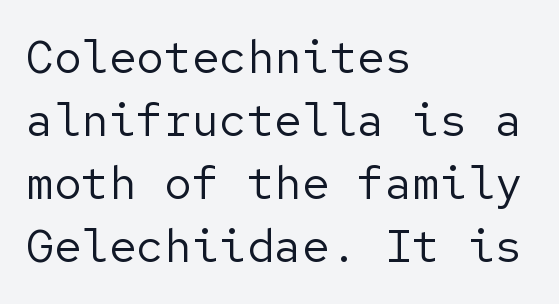
The horizontal fit of the characters is conventional and even. Serifs: no, the terminals of the letterforms are clean. Weight class: somewhere from thin through regular. The rows are spaced the way most documents space them. The passage shown is not underscored anywhere. The specimen reads as upright at a glance.
